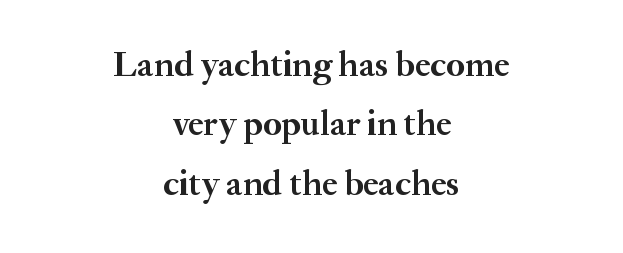
{"serif": "yes", "italic": "no", "bold": "yes", "weight": "semibold", "width": "normal", "stroke_contrast": "medium", "x_height": "small", "monospaced": "no", "underline": "no", "align": "center", "line_spacing": "normal", "line_spacing_ratio": 1.7, "letter_spacing": "normal", "letter_spacing_em": 0.0, "glyph_px": 35}
